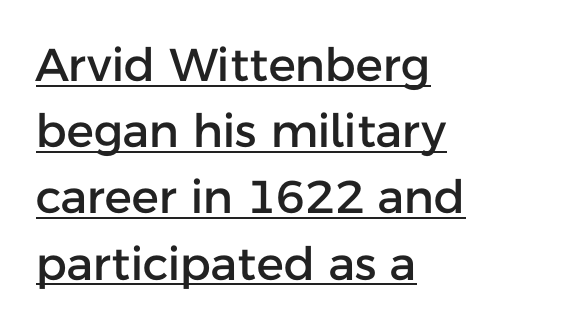
Casual observation: everything's shoved over to the left. This sample keeps an unexceptional amount of space between lines. The typography opts for an upright posture over an oblique one. Look at the tracking — it's just the regular setting, nothing added. Proportional: the letters do not fall into vertical columns.
